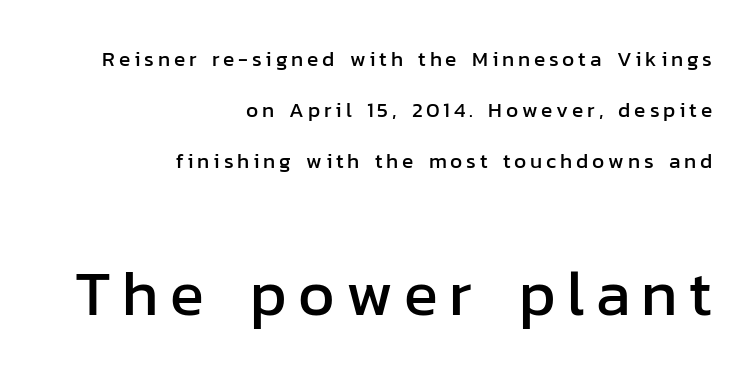
Q: Is the text italic (slanted)? A: No, it is upright.
Q: Is the typeface a serif or a sans-serif typeface? A: Sans-serif.
Q: Is the text underlined? A: No.
Q: How is the paragraph aligned? A: Right-aligned.
Q: Is the spacing between lines tight, normal or loose? A: Loose.
Q: Which block of text is set in a larger size, the first (top) or the second (bottom)? A: The second (bottom) one.
Q: Width (condensed, normal, or wide)? A: Normal.
Q: Stroke contrast? A: Low.
Q: x-height? A: Medium.
Q: Monospaced? A: No.
